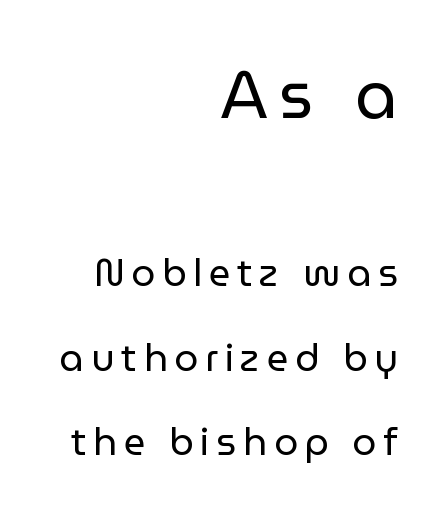
The image shows 66 px regular-weight sans-serif type, upright; set right-aligned, loose line spacing (2.23x), not underlined; the first (top) block is 1.74x larger; low stroke contrast and a medium x-height.
